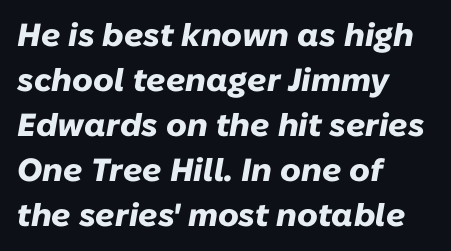
The image shows 32 px heavy type, italic (leaning right); set left-aligned, normal line spacing (1.41x), normal letter spacing, not underlined; low stroke contrast and a medium x-height.
